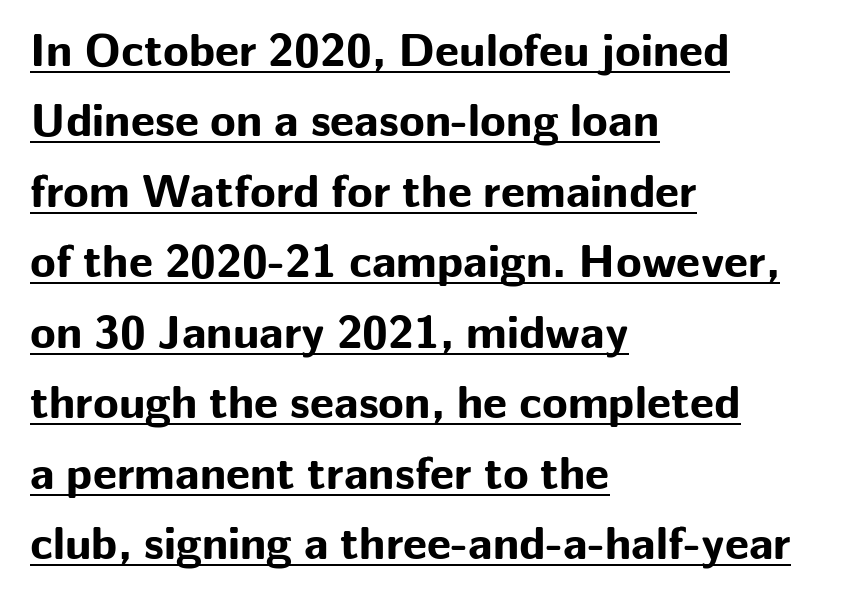
{"serif": "no", "italic": "no", "bold": "yes", "weight": "bold", "width": "normal", "stroke_contrast": "low", "x_height": "medium", "monospaced": "no", "underline": "yes", "align": "left", "line_spacing": "normal", "line_spacing_ratio": 1.5, "letter_spacing": "normal", "letter_spacing_em": 0.0, "glyph_px": 47}
